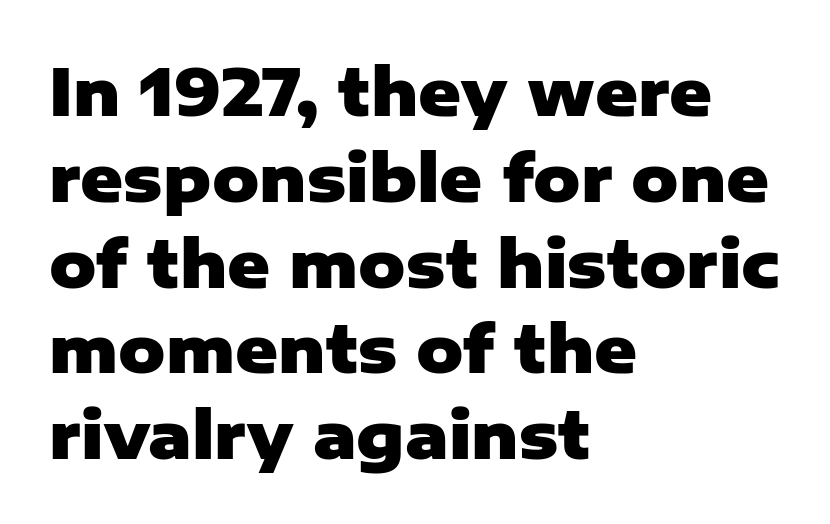
Q: Is the text bold? A: Yes.
Q: Is the text italic (slanted)? A: No, it is upright.
Q: Is the typeface a serif or a sans-serif typeface? A: Sans-serif.
Q: Is the text underlined? A: No.
Q: How is the paragraph aligned? A: Left-aligned.
Q: Is the spacing between letters normal or unusually wide? A: Normal.
Q: Is the spacing between lines tight, normal or loose? A: Normal.
Q: Width (condensed, normal, or wide)? A: Normal.
Q: Stroke contrast? A: Low.
Q: x-height? A: Medium.
Q: Monospaced? A: No.
